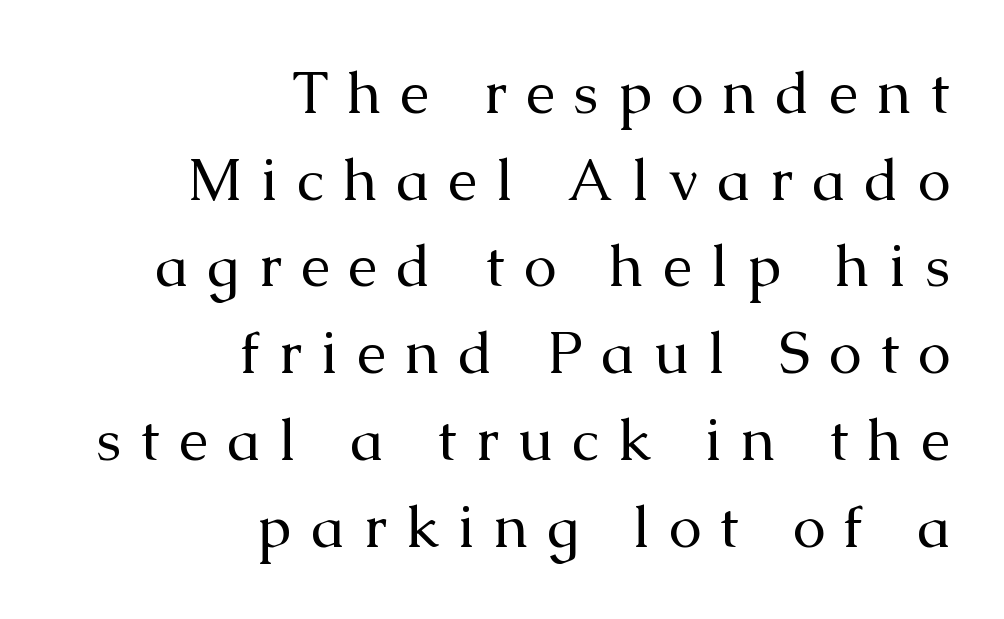
Q: Is the text bold? A: No.
Q: Is the text italic (slanted)? A: No, it is upright.
Q: Is the typeface a serif or a sans-serif typeface? A: Serif.
Q: Is the text underlined? A: No.
Q: How is the paragraph aligned? A: Right-aligned.
Q: Is the spacing between letters normal or unusually wide? A: Unusually wide.
Q: Is the spacing between lines tight, normal or loose? A: Normal.
Q: Width (condensed, normal, or wide)? A: Normal.
Q: Stroke contrast? A: Medium.
Q: x-height? A: Medium.
Q: Monospaced? A: No.
